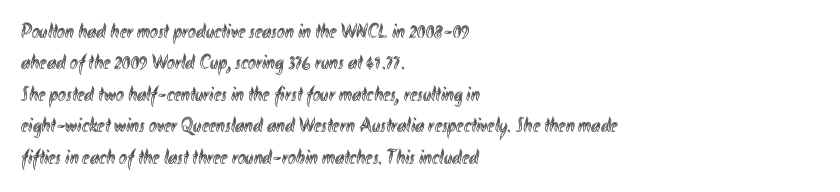
The image shows 21 px text type; set left-aligned, normal line spacing (1.5x), normal letter spacing, not underlined.
